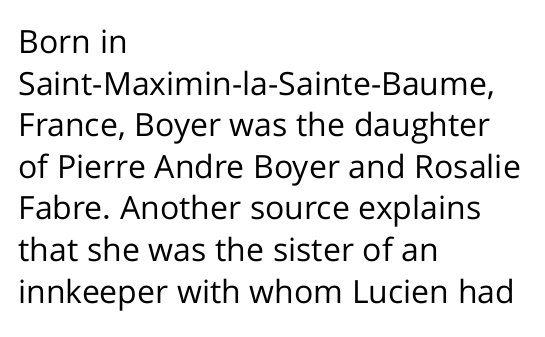
The image shows 32 px regular-weight sans-serif type, upright; set left-aligned, normal line spacing (1.3x), normal letter spacing, not underlined; low stroke contrast and a medium x-height.
